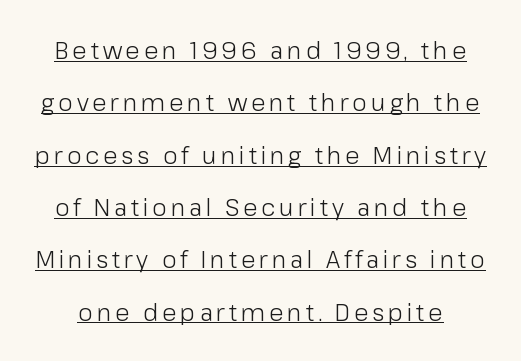
{"italic": "no", "bold": "no", "underline": "yes", "line_spacing": "loose", "line_spacing_ratio": 2.18, "glyph_px": 24}
